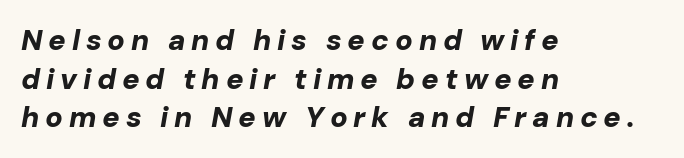
These lines sit exactly where default settings would place them. The words here are not underlined. Inter-character spacing is expanded well beyond the font's built-in metrics. On the weight axis this lands at bold, roughly 700. Does the lettering tilt? It does — this is italic.
